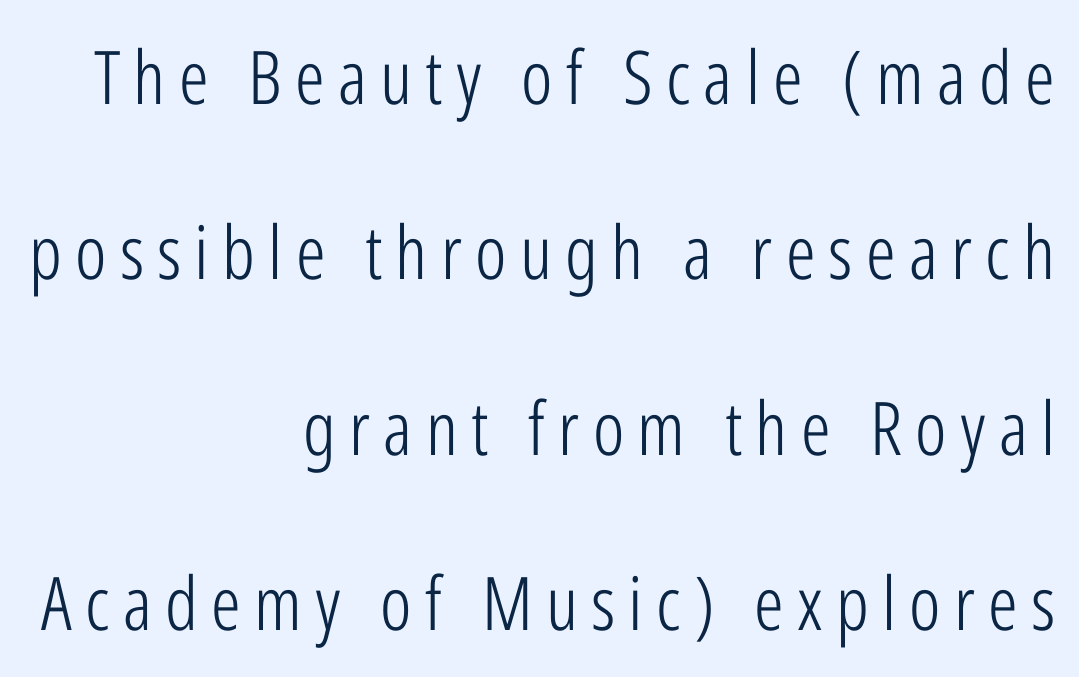
Q: Is the text bold? A: No.
Q: Is the text italic (slanted)? A: No, it is upright.
Q: Is the typeface a serif or a sans-serif typeface? A: Sans-serif.
Q: Is the text underlined? A: No.
Q: How is the paragraph aligned? A: Right-aligned.
Q: Is the spacing between lines tight, normal or loose? A: Loose.
Q: Width (condensed, normal, or wide)? A: Condensed.
Q: Stroke contrast? A: Low.
Q: x-height? A: Medium.
Q: Monospaced? A: No.
